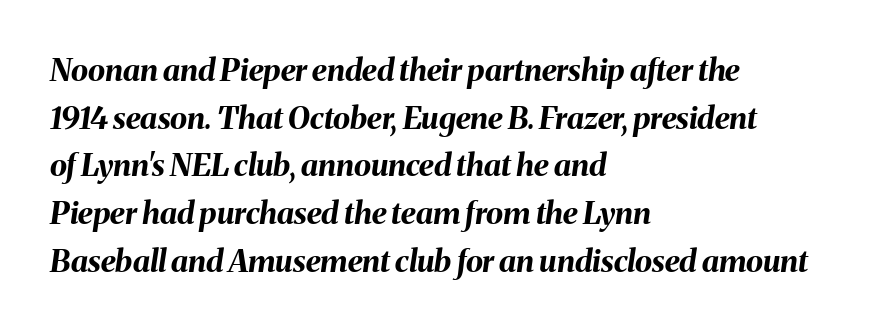
{"italic": "yes", "lean": "right", "slant_degrees": 8, "bold": "yes", "weight": "bold", "width": "normal", "stroke_contrast": "medium", "x_height": "medium", "monospaced": "no", "underline": "no", "align": "left", "line_spacing": "normal", "line_spacing_ratio": 1.54, "letter_spacing": "normal", "letter_spacing_em": 0.0, "glyph_px": 31}
